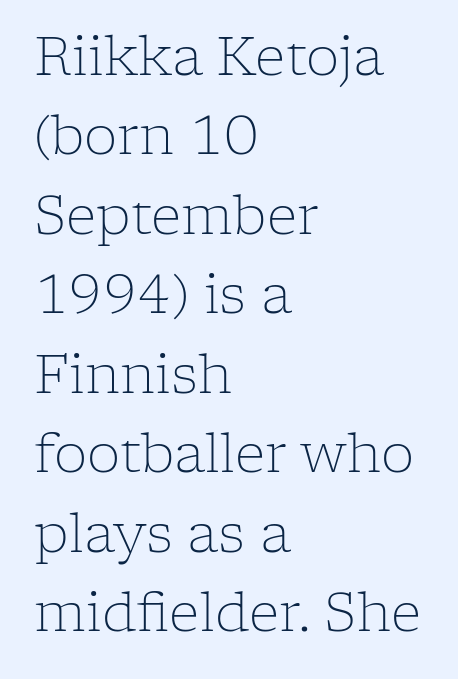
{"serif": "yes", "italic": "no", "bold": "no", "weight": "light", "width": "normal", "stroke_contrast": "low", "x_height": "medium", "monospaced": "no", "underline": "no", "align": "left", "line_spacing": "normal", "line_spacing_ratio": 1.5, "letter_spacing": "normal", "letter_spacing_em": 0.0, "glyph_px": 53}
